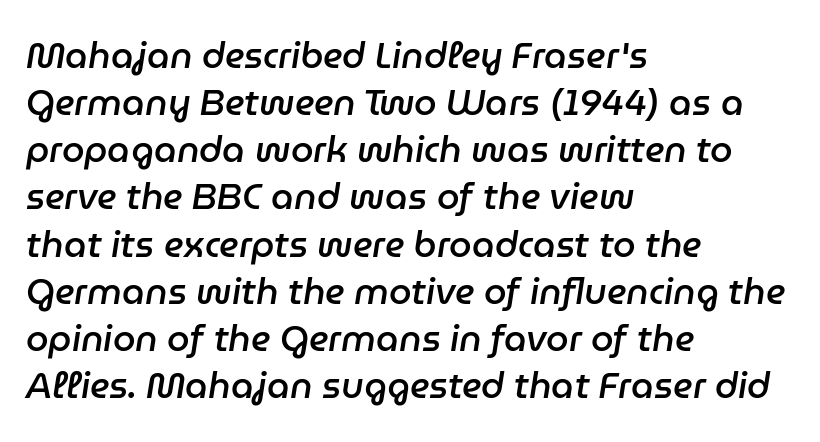
You could call the tracking neutral — neither tight nor loose. The baseline area is clear. Character widths vary here, with narrow letters taking less room than wide ones. There's an unmistakable incline to the writing here.
